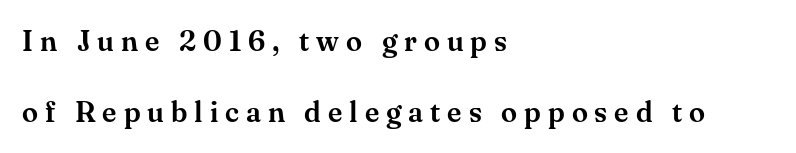
Q: Is the text italic (slanted)? A: No, it is upright.
Q: Is the typeface a serif or a sans-serif typeface? A: Serif.
Q: Is the text underlined? A: No.
Q: How is the paragraph aligned? A: Left-aligned.
Q: Is the spacing between letters normal or unusually wide? A: Unusually wide.
Q: Is the spacing between lines tight, normal or loose? A: Loose.
Q: Width (condensed, normal, or wide)? A: Normal.
Q: Stroke contrast? A: Medium.
Q: x-height? A: Small.
Q: Monospaced? A: No.
